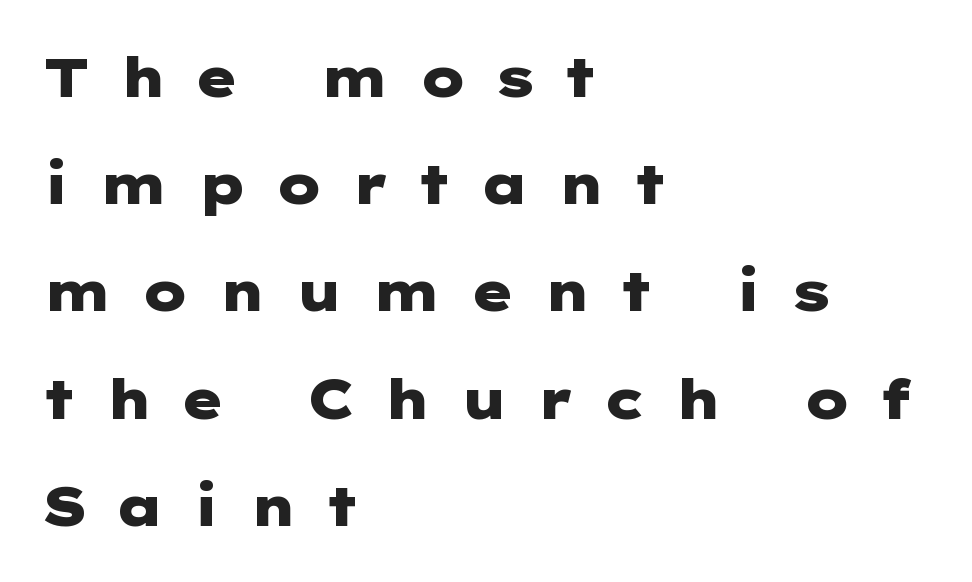
Its strokes are broad and dark, the hallmark of bold type. Every row of glyphs begins at an identical x-position on the left. The lines are spread far apart with generous leading. Substantial extra tracking has been applied to these lines.
